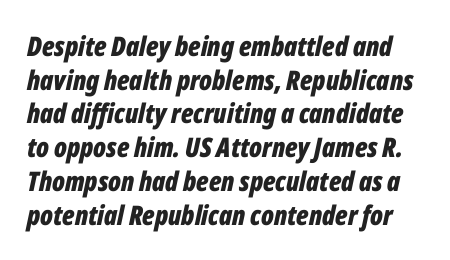
{"italic": "yes", "lean": "right", "slant_degrees": 12, "bold": "yes", "underline": "no", "line_spacing": "normal", "line_spacing_ratio": 1.25, "letter_spacing": "normal", "letter_spacing_em": 0.0, "glyph_px": 27}
